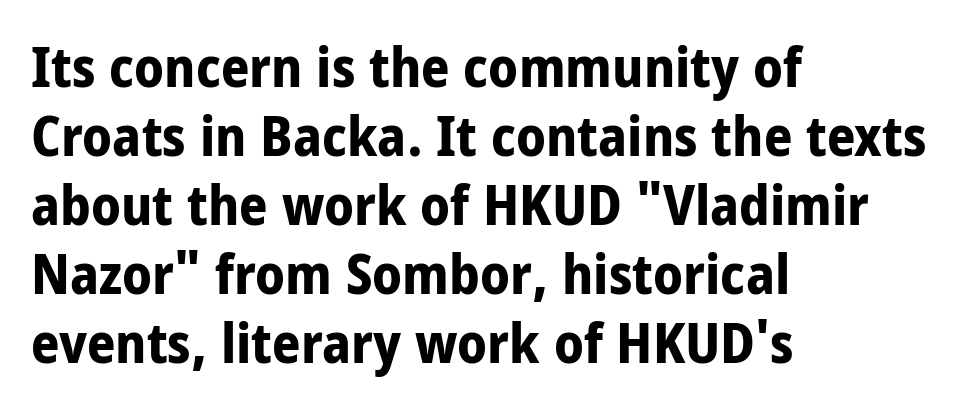
The image shows 56 px bold, condensed sans-serif type, upright; set left-aligned, line spacing 1.23x, normal letter spacing, not underlined; low stroke contrast and a large x-height.
